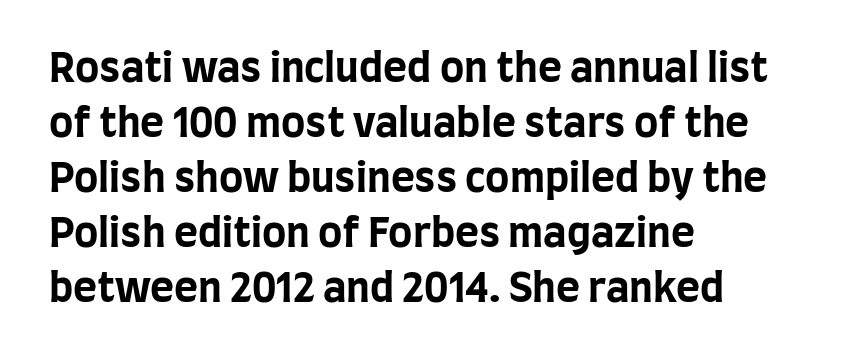
The vertical gap from one line to the next is medium. The glyphs in this specimen are sans serif. The letters advance in unequal steps, a hallmark of proportional type. This is heavy type, rendered in bold. Bare-footed words on every line.
